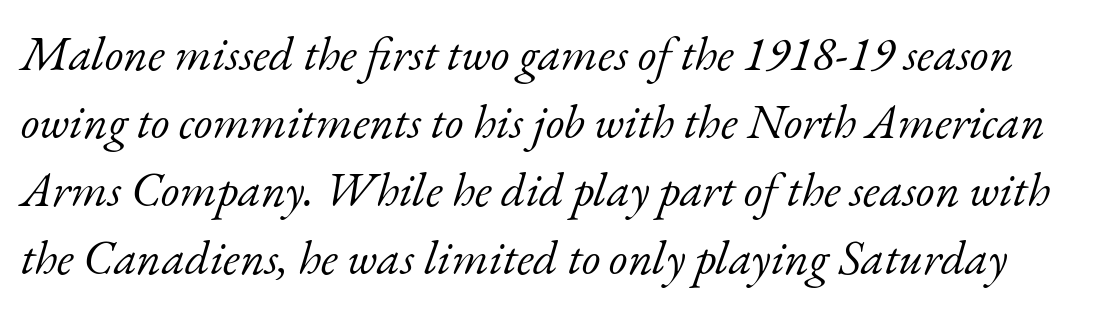
The space directly below the letters is spotless. The rendering uses natural spacing where letterforms have individual widths. Slant detected: the letters are inclined. The block of text has a typical density, with ordinary space between rows. The horizontal fit of the characters is conventional and even. Does the type have serifs? Yes, each stem ends in a small foot.
